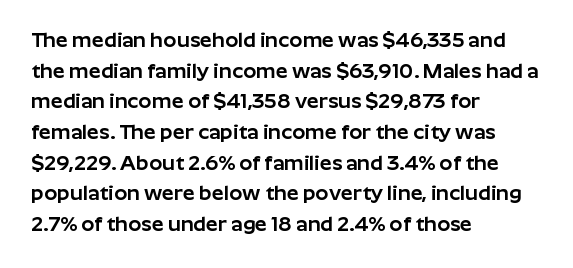
{"italic": "no", "underline": "no", "align": "left", "line_spacing": "normal", "line_spacing_ratio": 1.46, "letter_spacing": "normal", "letter_spacing_em": 0.0, "glyph_px": 21}
